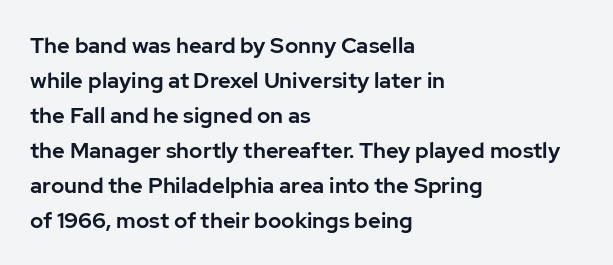
{"italic": "no", "underline": "no", "align": "left", "line_spacing": "normal", "line_spacing_ratio": 1.59, "letter_spacing": "normal", "letter_spacing_em": 0.0, "glyph_px": 22}
